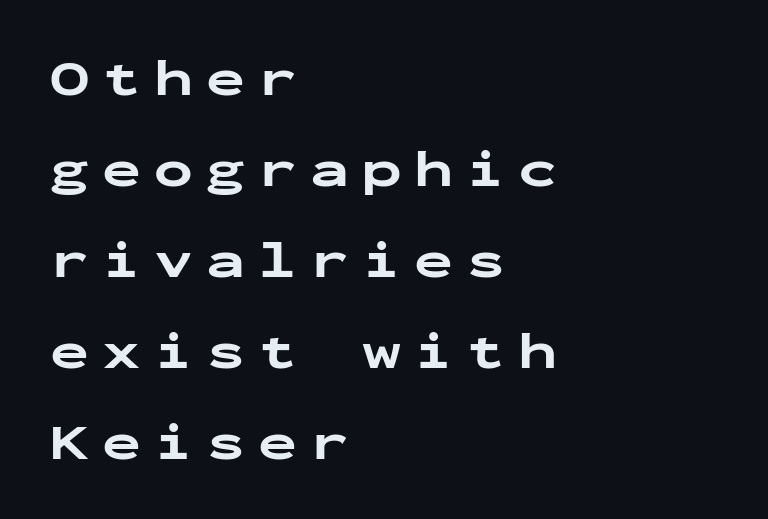
Q: Is the text bold? A: Yes.
Q: Is the text italic (slanted)? A: No, it is upright.
Q: Is the typeface a serif or a sans-serif typeface? A: Sans-serif.
Q: Is the text underlined? A: No.
Q: How is the paragraph aligned? A: Left-aligned.
Q: Is the spacing between letters normal or unusually wide? A: Unusually wide.
Q: Width (condensed, normal, or wide)? A: Wide.
Q: Stroke contrast? A: Low.
Q: x-height? A: Medium.
Q: Monospaced? A: Yes.
